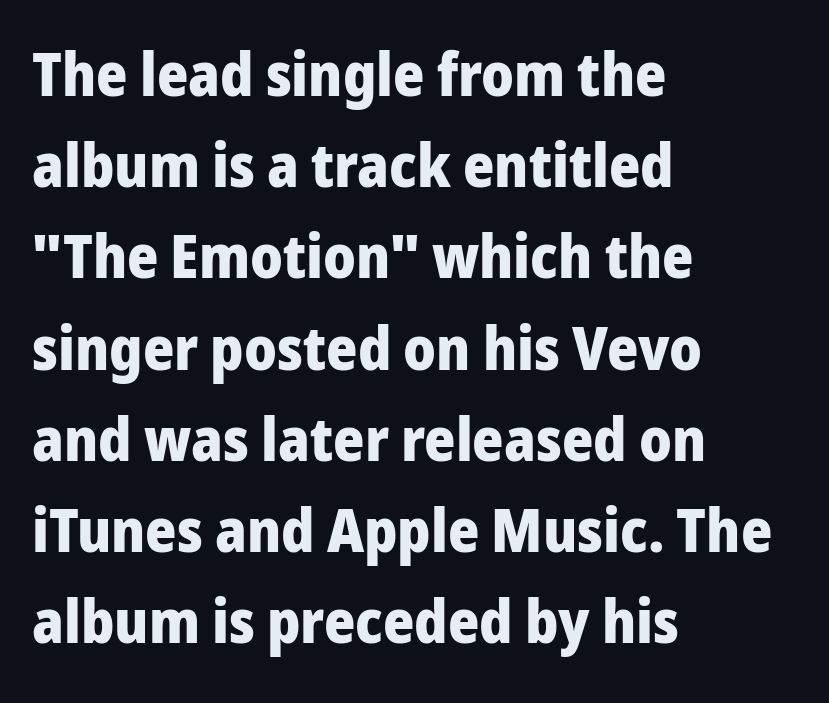
Q: Is the text bold? A: Yes.
Q: Is the text italic (slanted)? A: No, it is upright.
Q: Is the typeface a serif or a sans-serif typeface? A: Sans-serif.
Q: Is the text underlined? A: No.
Q: How is the paragraph aligned? A: Left-aligned.
Q: Is the spacing between letters normal or unusually wide? A: Normal.
Q: Is the spacing between lines tight, normal or loose? A: Normal.
Q: Width (condensed, normal, or wide)? A: Normal.
Q: Stroke contrast? A: Low.
Q: x-height? A: Medium.
Q: Monospaced? A: No.
